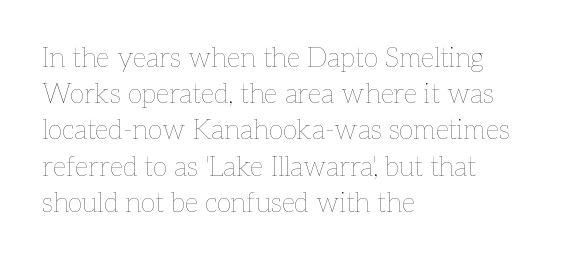
The strokes carry an ordinary text weight at most. Teacher's note: observe the even left margin — that is flush-left alignment. The lines sit at an ordinary, default distance from one another. Does extra space separate the letters? No, they use regular spacing. Posture: vertical. The specimen omits any rule beneath the text block's lines.
